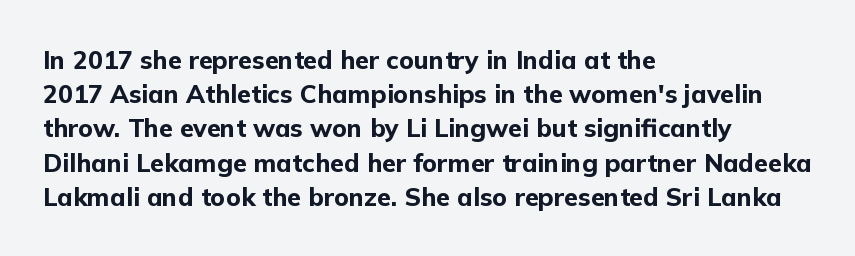
The image shows 25 px bold type, upright; set left-aligned, normal line spacing (1.37x), normal letter spacing, not underlined.
